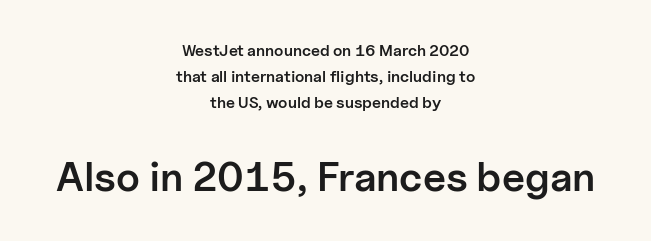
Q: Is the text bold? A: Semi-bold.
Q: Is the text italic (slanted)? A: No, it is upright.
Q: Is the typeface a serif or a sans-serif typeface? A: Sans-serif.
Q: Is the text underlined? A: No.
Q: How is the paragraph aligned? A: Centered.
Q: Is the spacing between letters normal or unusually wide? A: Normal.
Q: Is the spacing between lines tight, normal or loose? A: Normal.
Q: Which block of text is set in a larger size, the first (top) or the second (bottom)? A: The second (bottom) one.
Q: Width (condensed, normal, or wide)? A: Normal.
Q: Stroke contrast? A: Low.
Q: x-height? A: Medium.
Q: Monospaced? A: No.
